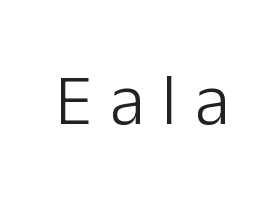
The image shows 71 px light sans-serif type, upright; set unusually wide letter spacing (+0.25 em), not underlined; low stroke contrast and a medium x-height.
